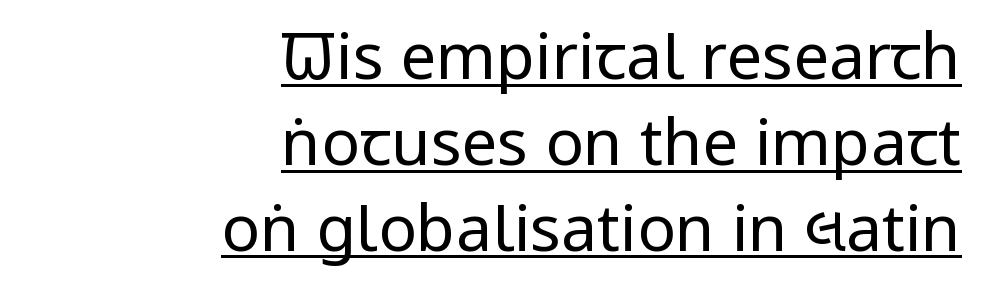
The image shows 64 px regular-weight, condensed sans-serif type, upright; set right-aligned, normal line spacing (1.34x), normal letter spacing, underlined; low stroke contrast and a large x-height.
